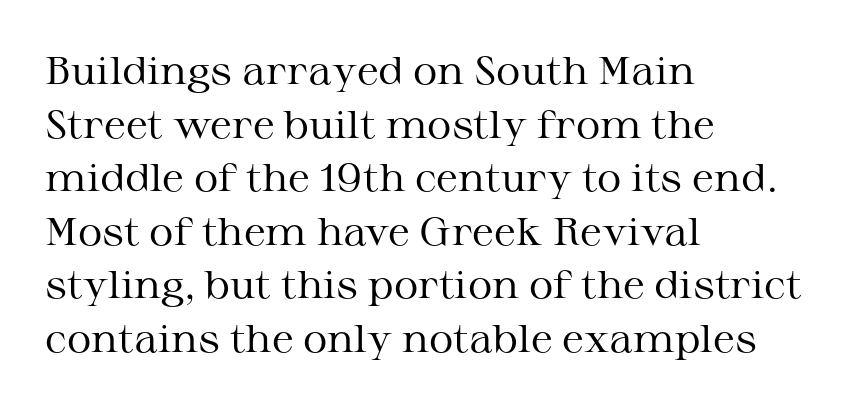
The image shows 38 px regular-weight, wide serif type, upright; set left-aligned, normal line spacing (1.41x), normal letter spacing, not underlined; medium stroke contrast and a medium x-height.
